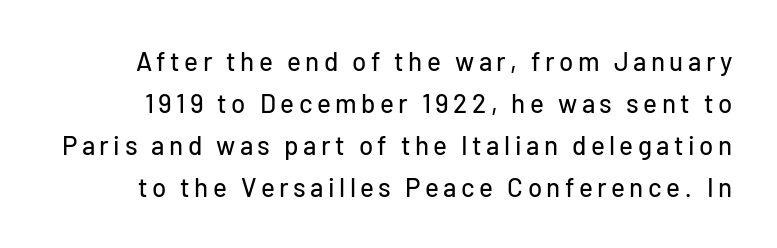
Posture: vertical. The designer left line spacing at the default. Any mark beneath the type? The region is blank.
